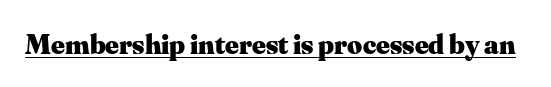
The typesetter has applied underlining to the passage shown. The letters advance in unequal steps, a hallmark of proportional type. Is there any slant? The stems are plumb. Does the type have serifs? Yes, each stem ends in a small foot. Does extra space separate the letters? No, they use regular spacing.
